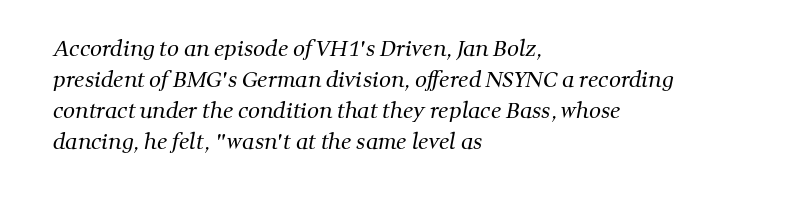
The image shows 21 px text type; set left-aligned, normal line spacing (1.47x), normal letter spacing, not underlined.
